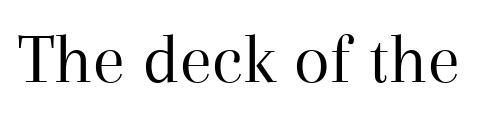
{"serif": "yes", "italic": "no", "bold": "no", "weight": "regular", "width": "normal", "stroke_contrast": "medium", "x_height": "medium", "monospaced": "no", "underline": "no", "letter_spacing": "normal", "letter_spacing_em": 0.0, "glyph_px": 73}
